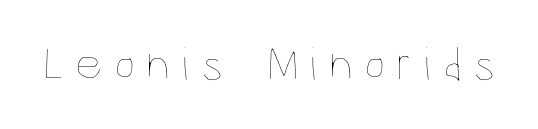
{"italic": "no", "bold": "no", "weight": "thin", "width": "condensed", "stroke_contrast": "low", "x_height": "large", "monospaced": "no", "underline": "no", "letter_spacing": "wide", "letter_spacing_em": 0.23, "glyph_px": 48}
